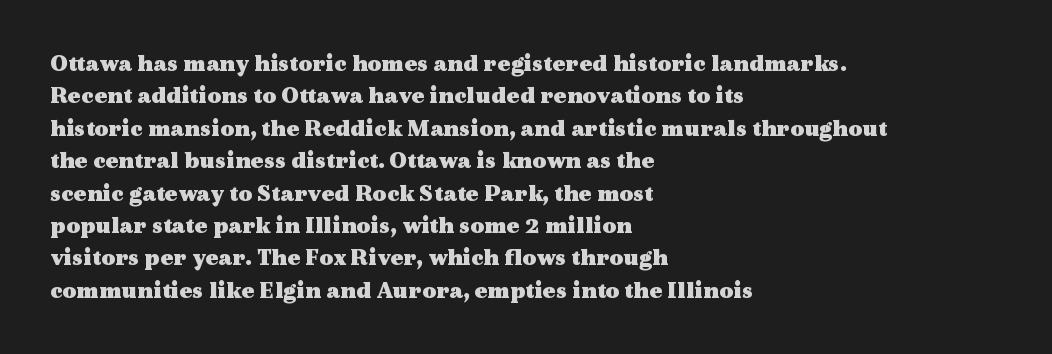
Whoever set this chose a conventional vertical rhythm. Emphasis by weight is at full strength: bold. The setting favours the left margin, as ordinary paragraphs usually do. Glance below the letters and you will spot only blank space. Rendered with straight, roman letterforms.
